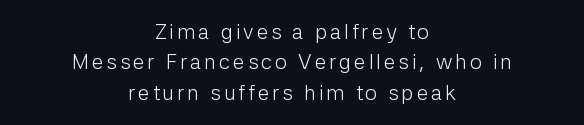
The image shows 21 px text type, upright; set centered, normal line spacing (1.45x), not underlined.
